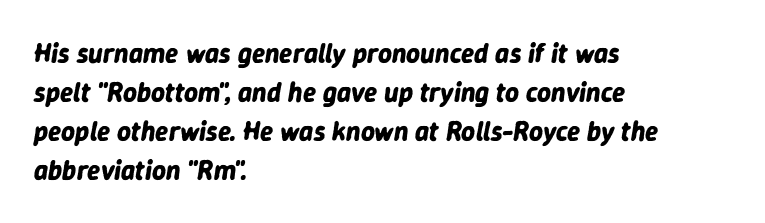
Q: Is the text bold? A: Yes.
Q: Is the text italic (slanted)? A: Yes, it leans right by about 9 degrees.
Q: Is the text underlined? A: No.
Q: How is the paragraph aligned? A: Left-aligned.
Q: Is the spacing between letters normal or unusually wide? A: Normal.
Q: Is the spacing between lines tight, normal or loose? A: Normal.
